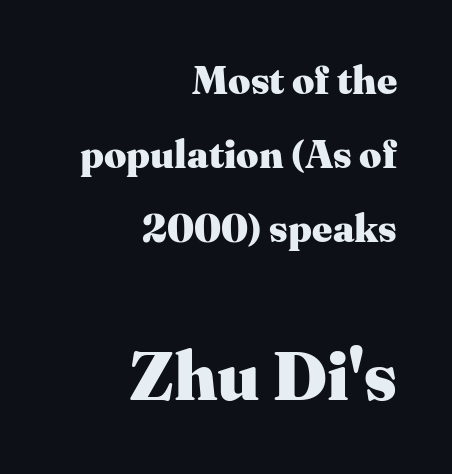
The image shows 69 px heavy serif type, upright; set right-aligned, loose line spacing (1.9x), normal letter spacing, not underlined; the second (bottom) block is 1.77x larger; medium stroke contrast and a medium x-height.
